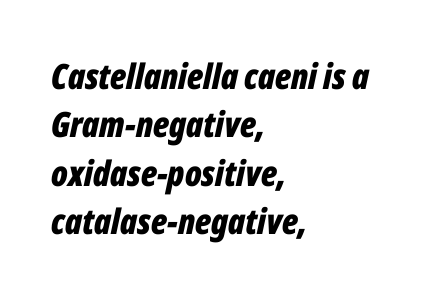
{"italic": "yes", "lean": "right", "slant_degrees": 12, "bold": "yes", "weight": "bold", "width": "condensed", "stroke_contrast": "low", "x_height": "medium", "monospaced": "no", "underline": "no", "align": "left", "line_spacing": "normal", "line_spacing_ratio": 1.38, "letter_spacing": "normal", "letter_spacing_em": 0.0, "glyph_px": 35}
